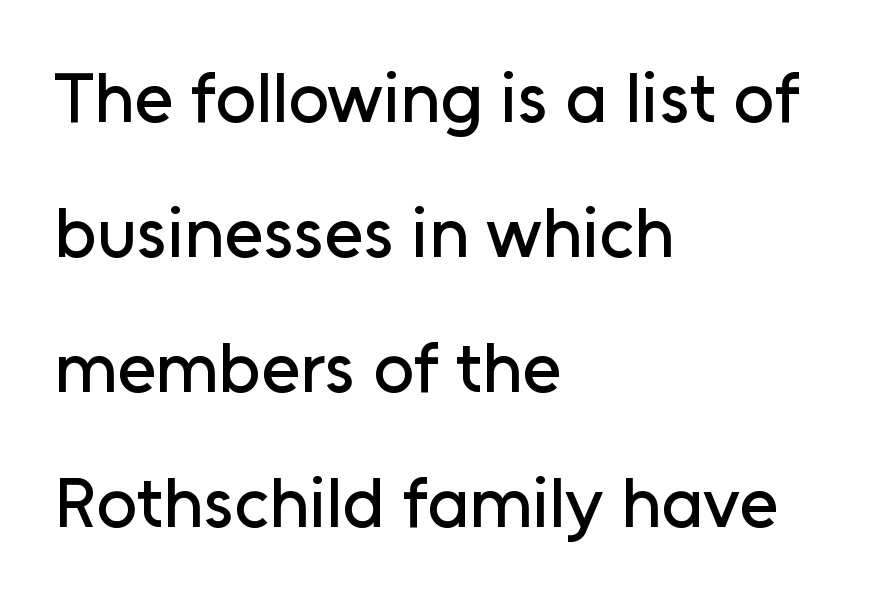
The letters advance in unequal steps, a hallmark of proportional type. Posture: straight, roman, zero tilt. The passage shown stacks its lines with a broad gap. The passage is arranged the way most books set body copy — flush left. This is sans-serif lettering, the kind often seen on screens and signage. Clear beneath every line of the passage.
